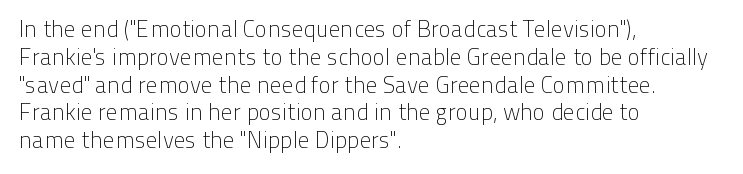
Italic: no, the glyphs are upright roman. Typeset ragged right — the left edge is the straight one. The gaps between neighbouring characters are ordinary and unremarkable. No letter is thick-stroked: the sample isn't bold. Lines of text with bare space underneath.
